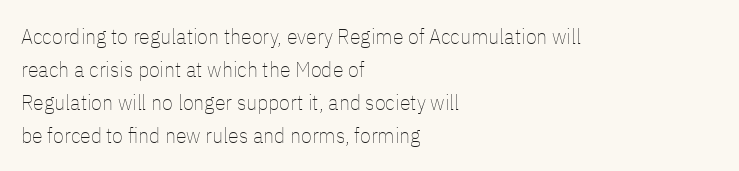
Q: Is the text bold? A: No.
Q: Is the text italic (slanted)? A: No, it is upright.
Q: Is the text underlined? A: No.
Q: How is the paragraph aligned? A: Left-aligned.
Q: Is the spacing between letters normal or unusually wide? A: Normal.
Q: Is the spacing between lines tight, normal or loose? A: Normal.
